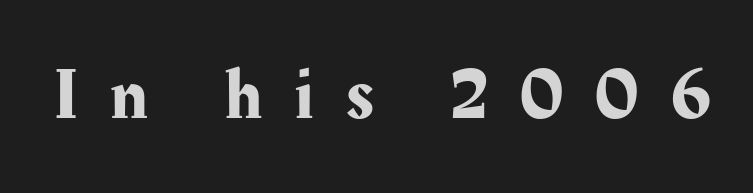
Observe the wide spacing: letters keep a clear distance from each other. It's the straight-up-and-down kind of type. Varying glyph widths throughout — classic text-font behaviour. The zone under the glyphs is completely vacant.
